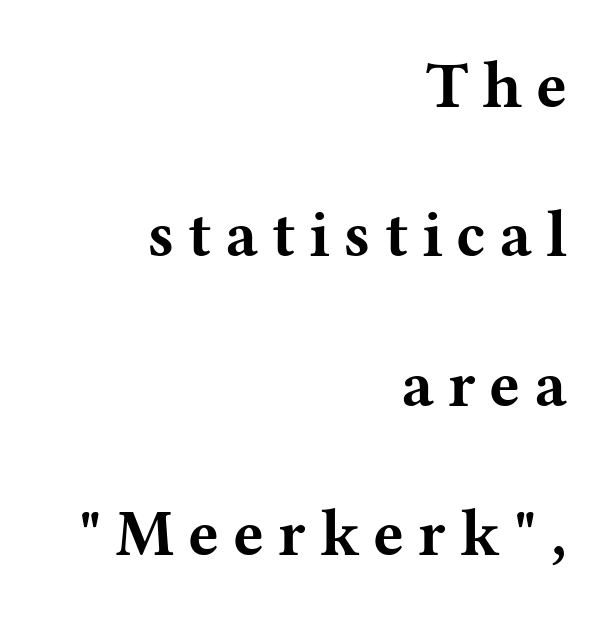
The image shows 65 px bold, wide serif type, upright; set right-aligned, loose line spacing (2.3x), unusually wide letter spacing (+0.21 em), not underlined; medium stroke contrast and a medium x-height.
